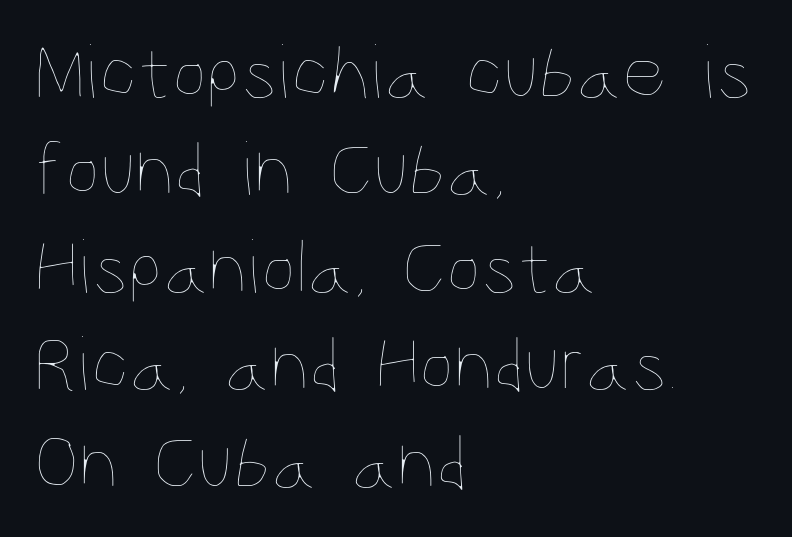
The weight tops out at a normal text grade. Interline gaps are of average width in this sample. Between one letter and the next there's only the usual sliver of space. A typesetter would call this proportional, since set widths differ per character.
